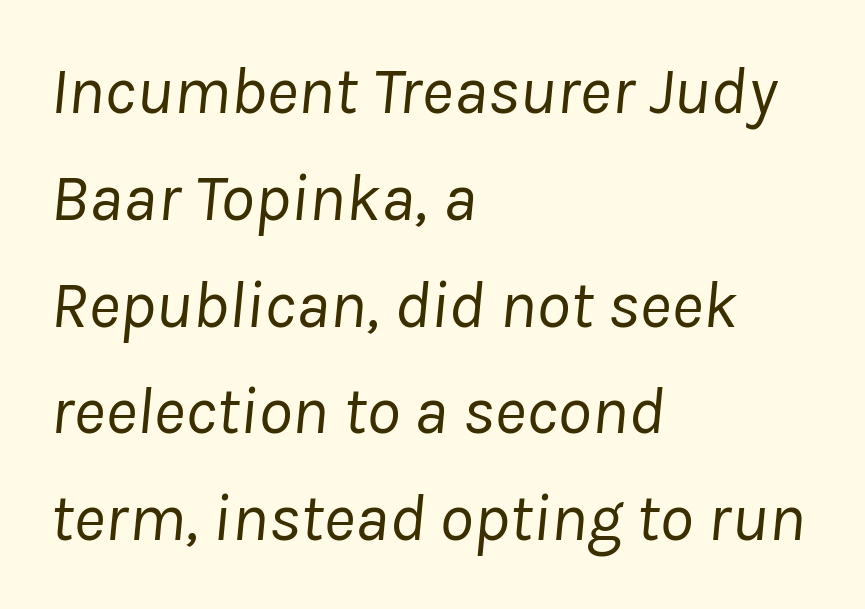
The image shows 68 px regular-weight type, italic (leaning right); set left-aligned, normal line spacing (1.57x), normal letter spacing, not underlined; low stroke contrast and a medium x-height.
